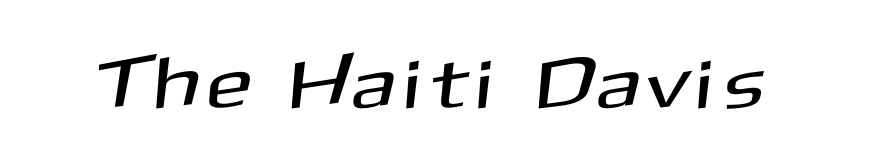
{"serif": "no", "width": "normal", "stroke_contrast": "medium", "x_height": "medium", "monospaced": "no", "underline": "no", "glyph_px": 73}
